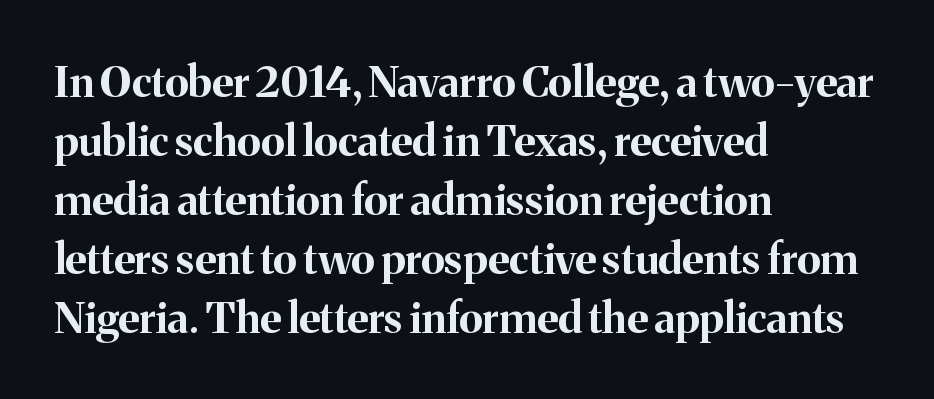
{"serif": "yes", "italic": "no", "bold": "yes", "weight": "bold", "width": "normal", "stroke_contrast": "medium", "x_height": "medium", "monospaced": "no", "underline": "no", "align": "left", "line_spacing": "normal", "line_spacing_ratio": 1.37, "letter_spacing": "normal", "letter_spacing_em": 0.0, "glyph_px": 43}
